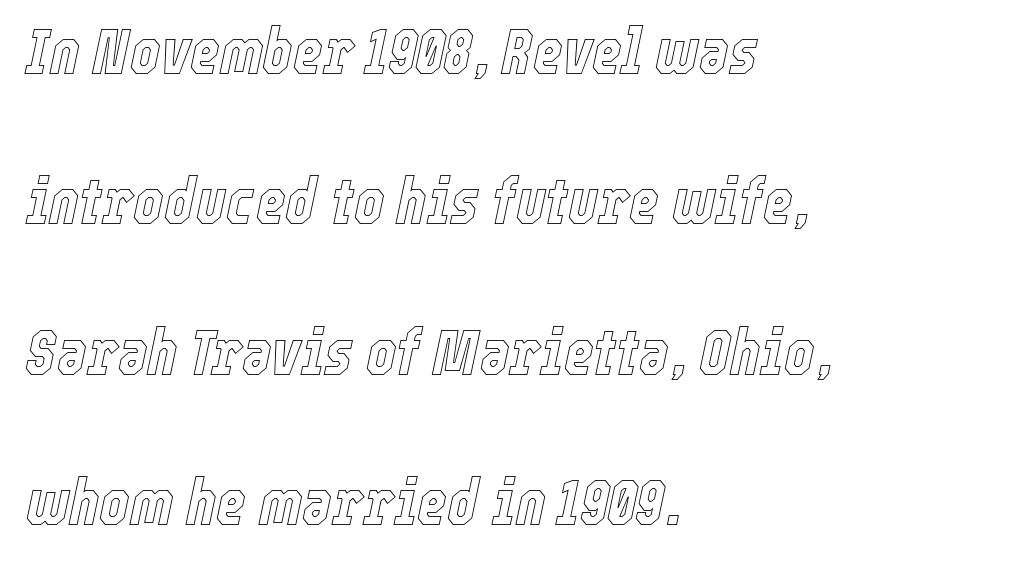
{"italic": "yes", "lean": "right", "slant_degrees": 12, "width": "condensed", "x_height": "medium", "monospaced": "no", "underline": "no", "align": "left", "line_spacing": "loose", "line_spacing_ratio": 2.35, "letter_spacing": "normal", "letter_spacing_em": 0.0, "glyph_px": 64}
